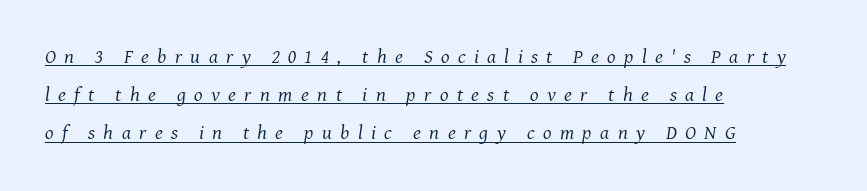
{"italic": "yes", "lean": "right", "slant_degrees": 8, "bold": "no", "underline": "yes", "align": "left", "line_spacing": "loose", "line_spacing_ratio": 1.91, "letter_spacing": "wide", "letter_spacing_em": 0.42, "glyph_px": 20}
